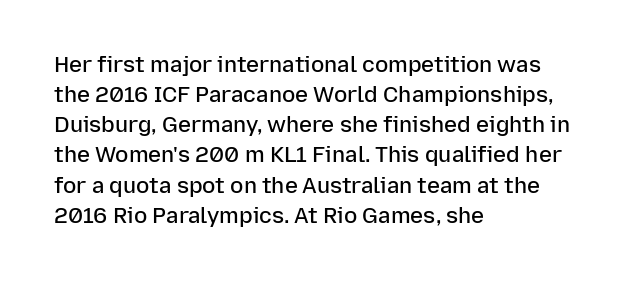
The rows are spaced the way most documents space them. Default kerning and tracking; the words read as compact shapes. Reading down the block, your eye returns to a fixed left position each line. The lettering stays uniformly vertical, giving the passage a roman look. Set as a demibold, roughly 600 on the weight scale.
